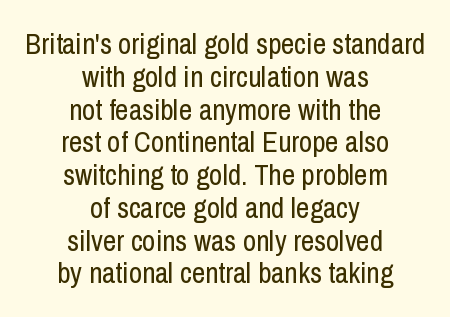
{"serif": "no", "italic": "no", "bold": "no", "weight": "regular", "width": "condensed", "stroke_contrast": "low", "x_height": "medium", "monospaced": "no", "underline": "no", "align": "center", "line_spacing": "tight", "line_spacing_ratio": 1.13, "letter_spacing": "normal", "letter_spacing_em": 0.0, "glyph_px": 29}
